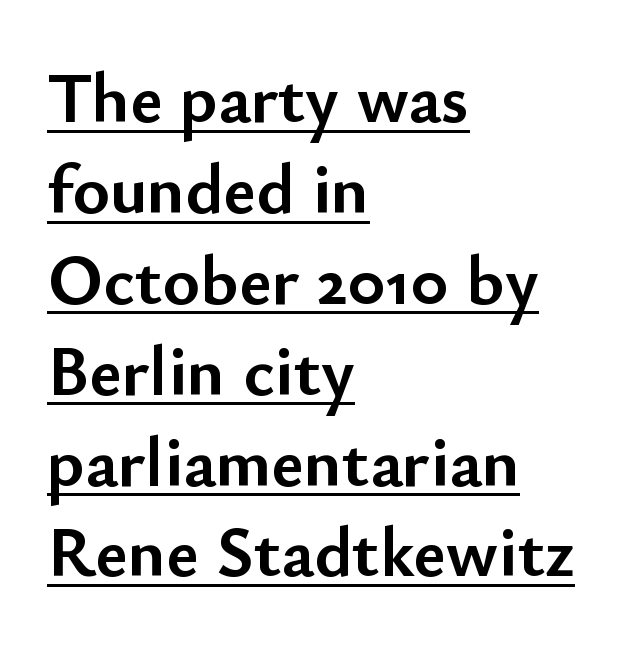
The image shows 71 px semibold sans-serif type, upright; set left-aligned, normal line spacing (1.28x), normal letter spacing, underlined; low stroke contrast and a small x-height.
